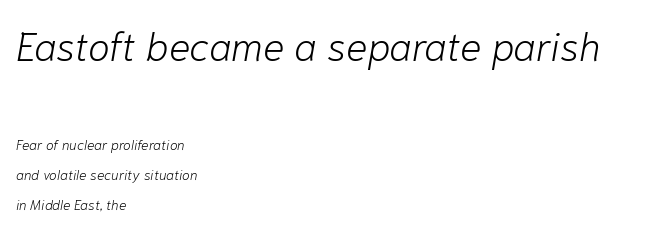
The image shows 40 px light type, italic (leaning right); set left-aligned, loose line spacing (2.15x), normal letter spacing, not underlined; the first (top) block is 2.86x larger; low stroke contrast and a medium x-height.
